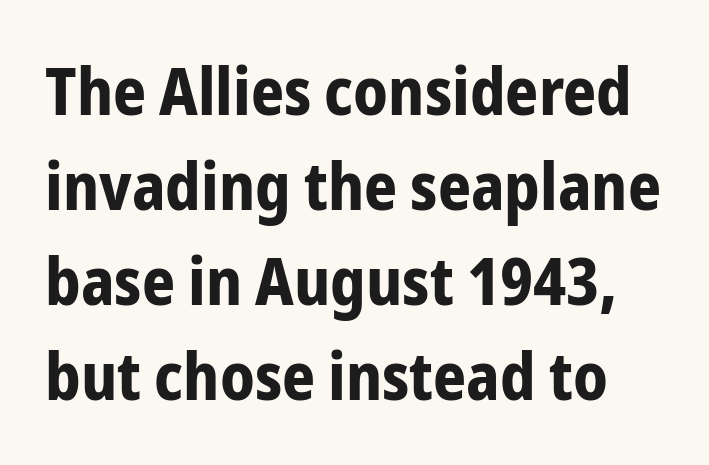
Q: Is the text bold? A: Yes.
Q: Is the text italic (slanted)? A: No, it is upright.
Q: Is the typeface a serif or a sans-serif typeface? A: Sans-serif.
Q: Is the text underlined? A: No.
Q: Is the spacing between letters normal or unusually wide? A: Normal.
Q: Is the spacing between lines tight, normal or loose? A: Normal.
Q: Width (condensed, normal, or wide)? A: Condensed.
Q: Stroke contrast? A: Low.
Q: x-height? A: Medium.
Q: Monospaced? A: No.
